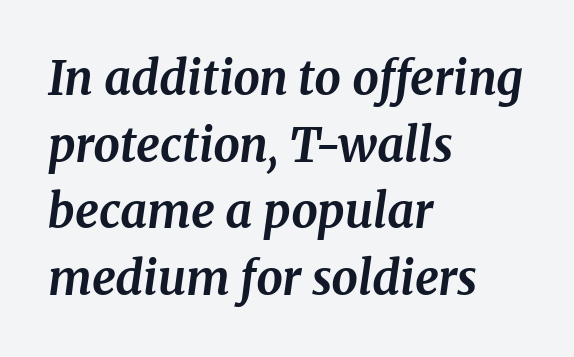
Q: Is the text bold? A: Yes.
Q: Is the text italic (slanted)? A: Yes, it leans right by about 8 degrees.
Q: Is the typeface a serif or a sans-serif typeface? A: Serif.
Q: Is the text underlined? A: No.
Q: How is the paragraph aligned? A: Left-aligned.
Q: Is the spacing between letters normal or unusually wide? A: Normal.
Q: Is the spacing between lines tight, normal or loose? A: Normal.
Q: Width (condensed, normal, or wide)? A: Normal.
Q: Stroke contrast? A: Medium.
Q: x-height? A: Medium.
Q: Monospaced? A: No.
